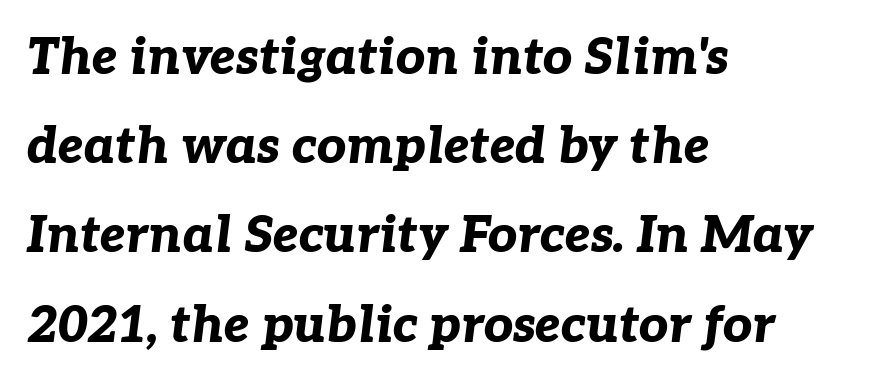
Q: Is the text bold? A: Yes.
Q: Is the text italic (slanted)? A: Yes, it leans right by about 7 degrees.
Q: Is the text underlined? A: No.
Q: How is the paragraph aligned? A: Left-aligned.
Q: Is the spacing between letters normal or unusually wide? A: Normal.
Q: Width (condensed, normal, or wide)? A: Normal.
Q: Stroke contrast? A: Low.
Q: x-height? A: Medium.
Q: Monospaced? A: No.
